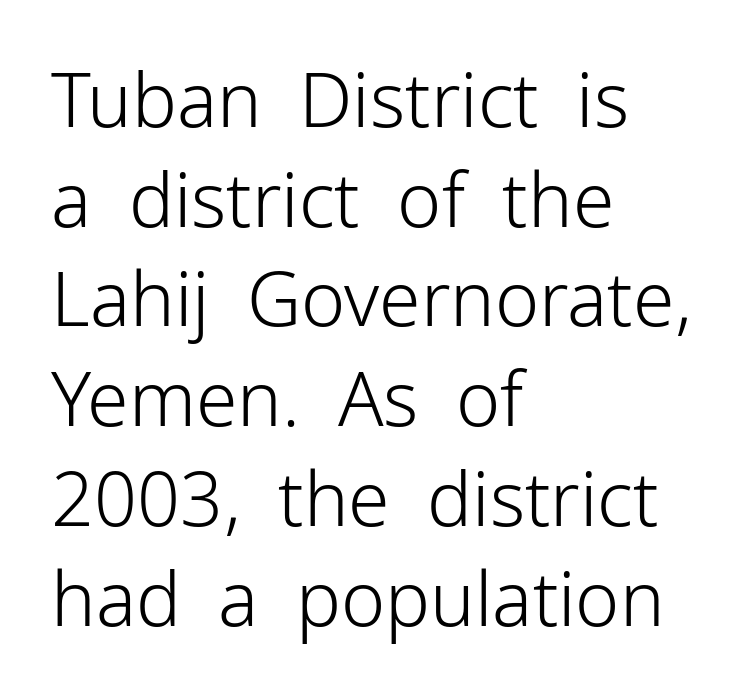
{"serif": "no", "italic": "no", "bold": "no", "weight": "light", "width": "normal", "stroke_contrast": "low", "x_height": "medium", "monospaced": "no", "underline": "no", "align": "left", "line_spacing": "normal", "line_spacing_ratio": 1.33, "letter_spacing": "normal", "letter_spacing_em": 0.0, "glyph_px": 75}
